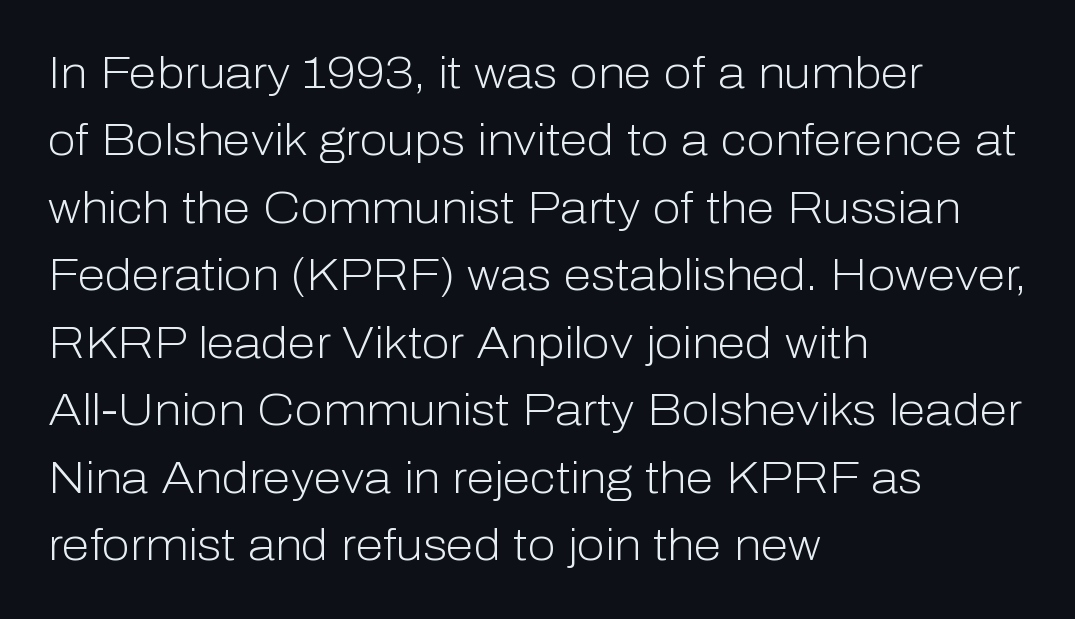
The image shows 45 px light sans-serif type, upright; set left-aligned, normal line spacing (1.5x), normal letter spacing, not underlined; low stroke contrast and a medium x-height.
